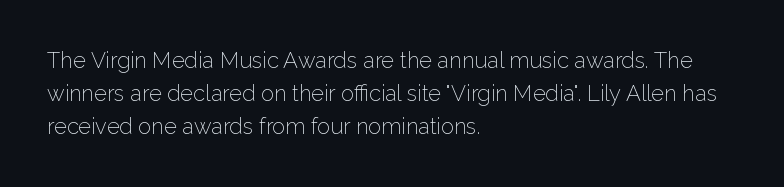
{"italic": "no", "bold": "no", "underline": "no", "align": "left", "line_spacing": "normal", "line_spacing_ratio": 1.5, "letter_spacing": "normal", "letter_spacing_em": 0.0, "glyph_px": 22}
